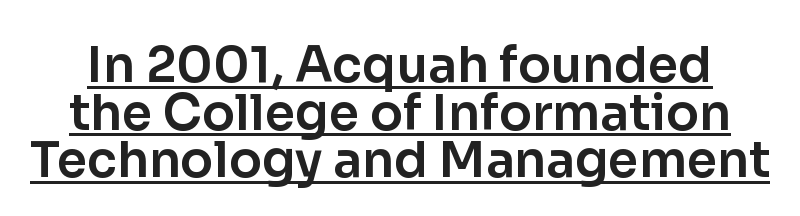
I'd call this a sans setting — the letters go barefoot. Tightly led — the rows are bunched. Underline: present. What stands out about the letter spacing? Nothing — it is the standard amount. Posture: vertical.
